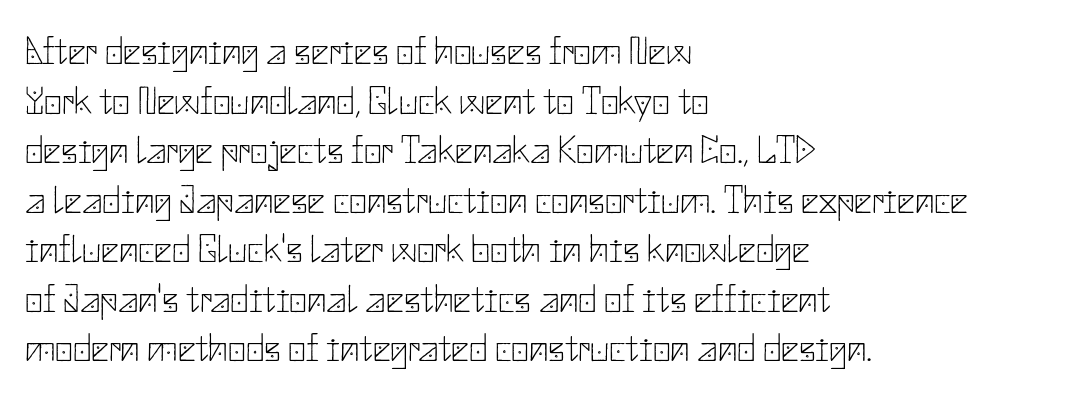
{"serif": "no", "italic": "no", "bold": "no", "weight": "thin", "width": "normal", "stroke_contrast": "low", "x_height": "small", "underline": "no", "align": "left", "line_spacing": "normal", "line_spacing_ratio": 1.27, "letter_spacing": "normal", "letter_spacing_em": 0.0, "glyph_px": 39}
